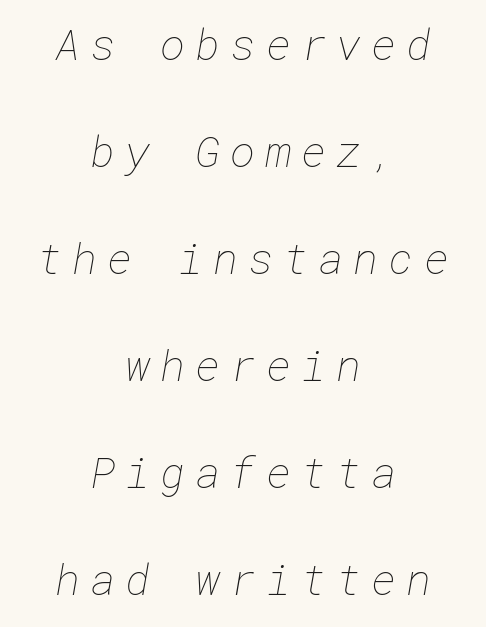
Q: Is the text bold? A: No.
Q: Is the text underlined? A: No.
Q: How is the paragraph aligned? A: Centered.
Q: Is the spacing between letters normal or unusually wide? A: Unusually wide.
Q: Is the spacing between lines tight, normal or loose? A: Loose.
Q: Width (condensed, normal, or wide)? A: Normal.
Q: Stroke contrast? A: Low.
Q: x-height? A: Medium.
